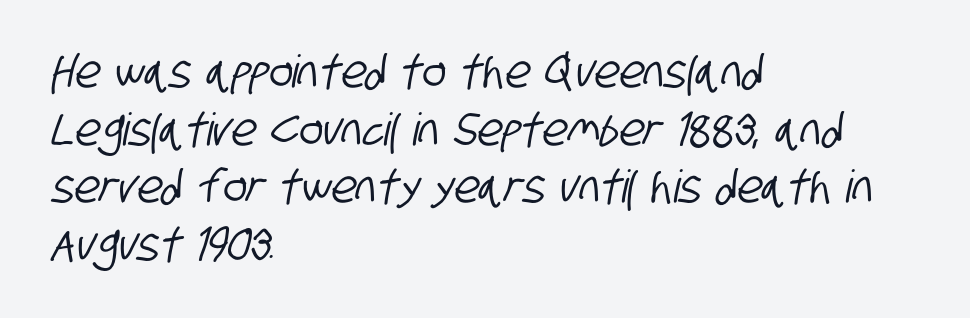
The image shows 45 px condensed sans-serif type; set left-aligned, normal line spacing (1.28x), normal letter spacing, not underlined; low stroke contrast and a large x-height.
